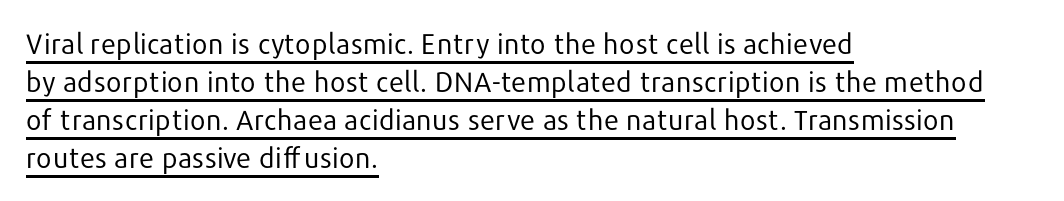
Short and long lines alike share a common starting point at left. Serifs: no, the terminals of the letterforms are clean. One glance says typical: line gaps are just what's usual. The font sits on the lighter half of the weight spectrum, regular included.
